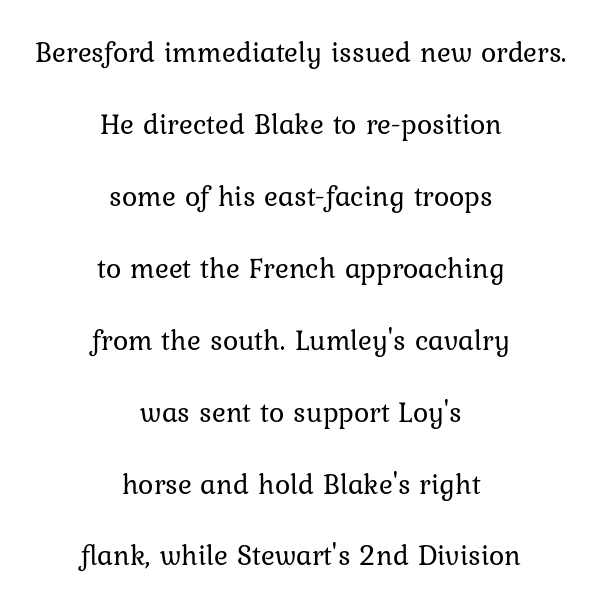
{"italic": "no", "bold": "no", "weight": "regular", "width": "normal", "stroke_contrast": "low", "x_height": "medium", "monospaced": "no", "underline": "no", "align": "center", "line_spacing": "loose", "line_spacing_ratio": 2.48, "letter_spacing": "normal", "letter_spacing_em": 0.0, "glyph_px": 29}
